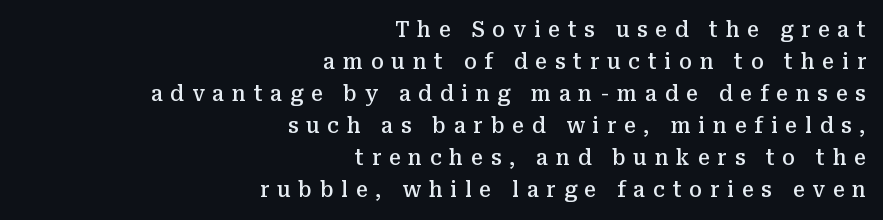
Q: Is the text bold? A: Semi-bold.
Q: Is the text italic (slanted)? A: No, it is upright.
Q: Is the text underlined? A: No.
Q: How is the paragraph aligned? A: Right-aligned.
Q: Is the spacing between letters normal or unusually wide? A: Unusually wide.
Q: Is the spacing between lines tight, normal or loose? A: Normal.
